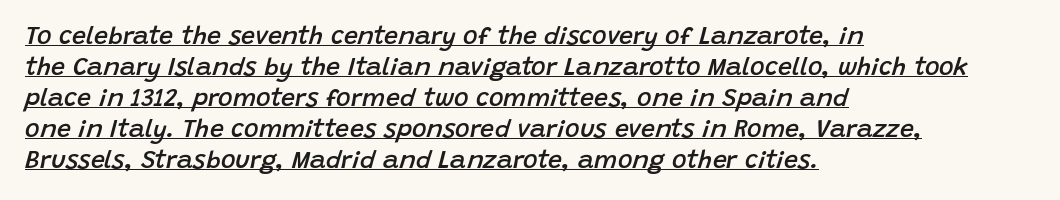
In terms of posture, this sample is oblique. A classic flush-left, rag-right setting is used for this passage. Each line of the rendering has a horizontal stroke beneath the glyphs. Default kerning and tracking; the words read as compact shapes. Its strokes are somewhat broadened, the hallmark of semibold type.
